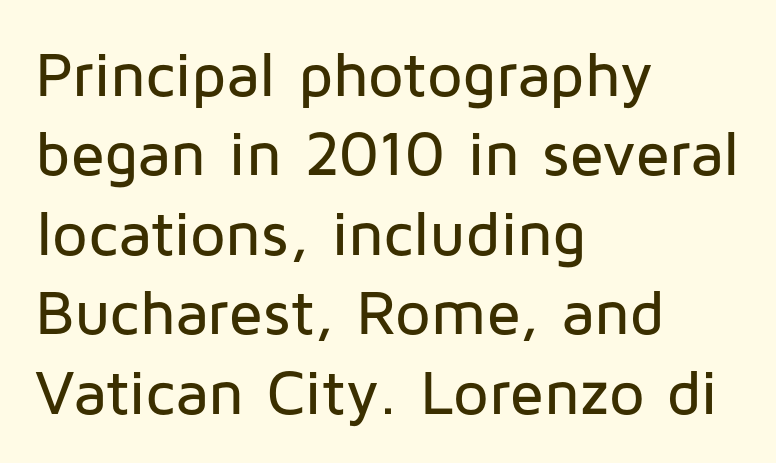
Descenders hang freely into open space. What kind of face is this? One without serifs — a sans. Upright lettering throughout. Letter spacing: default.
